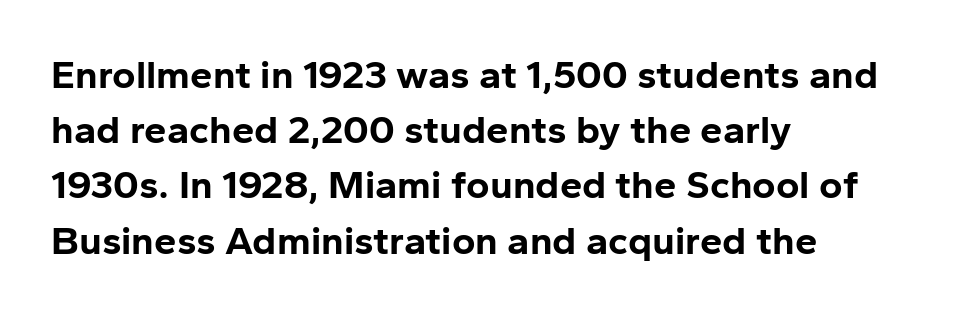
Q: Is the text bold? A: Yes.
Q: Is the text italic (slanted)? A: No, it is upright.
Q: Is the typeface a serif or a sans-serif typeface? A: Sans-serif.
Q: Is the text underlined? A: No.
Q: How is the paragraph aligned? A: Left-aligned.
Q: Is the spacing between letters normal or unusually wide? A: Normal.
Q: Is the spacing between lines tight, normal or loose? A: Normal.
Q: Width (condensed, normal, or wide)? A: Normal.
Q: Stroke contrast? A: Low.
Q: x-height? A: Medium.
Q: Monospaced? A: No.
